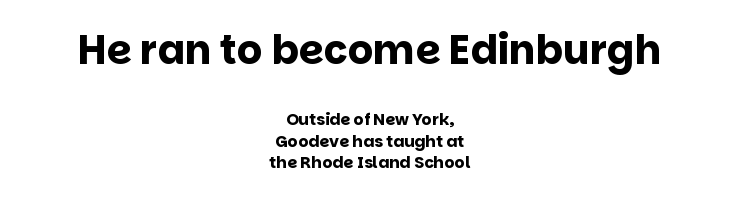
The image shows 40 px bold sans-serif type, upright; set centered, normal line spacing (1.35x), normal letter spacing, not underlined; the first (top) block is 2.5x larger; low stroke contrast and a large x-height.
